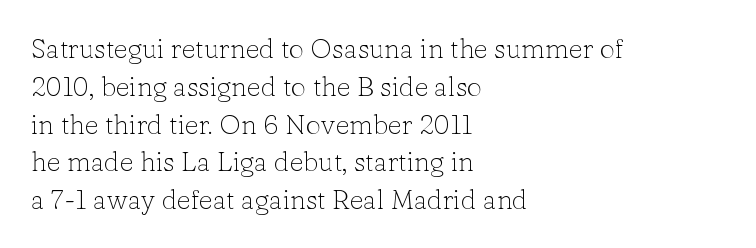
The image shows 27 px text type, upright; set left-aligned, normal line spacing (1.4x), normal letter spacing, not underlined.
